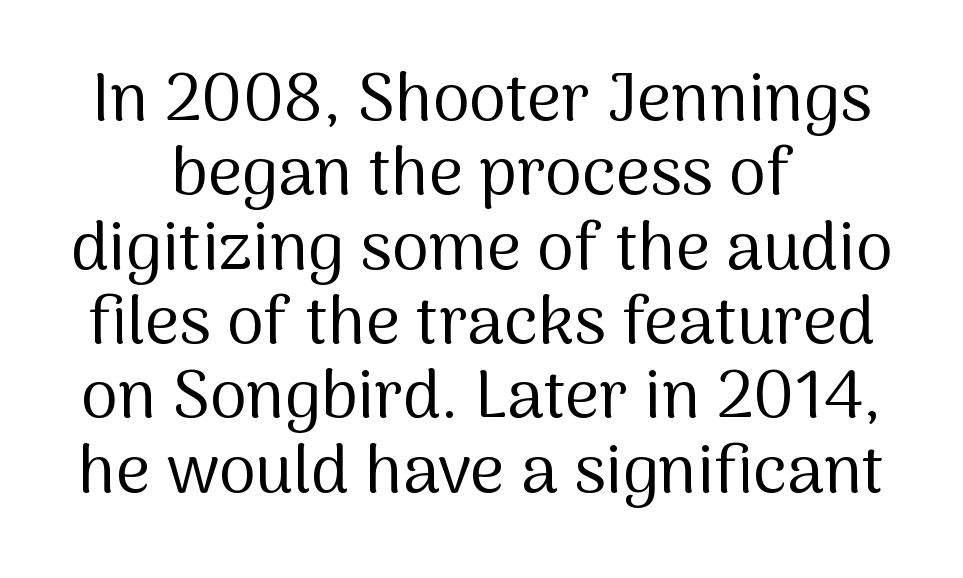
The image shows 67 px regular-weight sans-serif type, upright; set tight line spacing (1.11x), normal letter spacing, not underlined; medium stroke contrast and a medium x-height.
